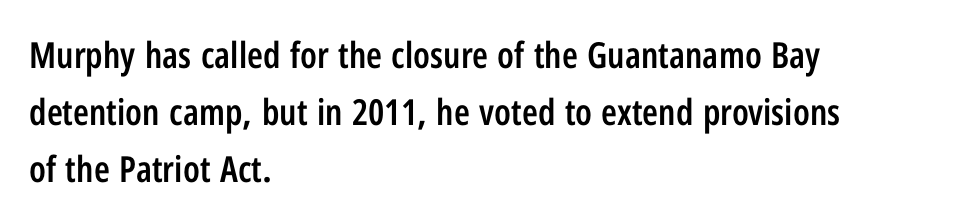
The image shows 36 px semibold, condensed sans-serif type, upright; set left-aligned, normal line spacing (1.58x), normal letter spacing, not underlined; low stroke contrast and a medium x-height.
